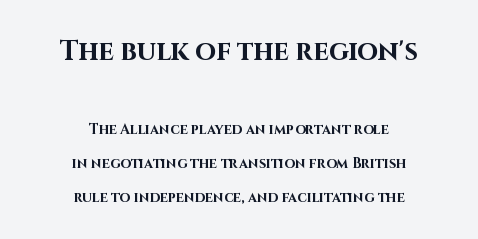
Q: Is the text bold? A: Yes.
Q: Is the text italic (slanted)? A: No, it is upright.
Q: Is the text underlined? A: No.
Q: How is the paragraph aligned? A: Centered.
Q: Is the spacing between letters normal or unusually wide? A: Normal.
Q: Is the spacing between lines tight, normal or loose? A: Loose.
Q: Which block of text is set in a larger size, the first (top) or the second (bottom)? A: The first (top) one.
